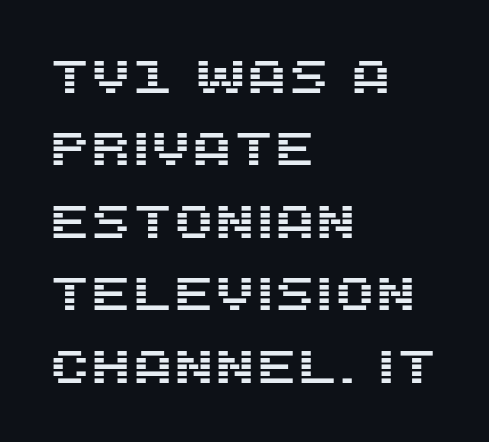
Is this a fixed-width face? No — the glyphs have proportional, varying widths. If you drew a line through each stem, it would be perfectly vertical. The type is set solid horizontally, with unmodified tracking. What's the leading like? Ordinary, nothing unusual. Unmarked baselines from the first word to the last. Casual observation: everything's shoved over to the left.
